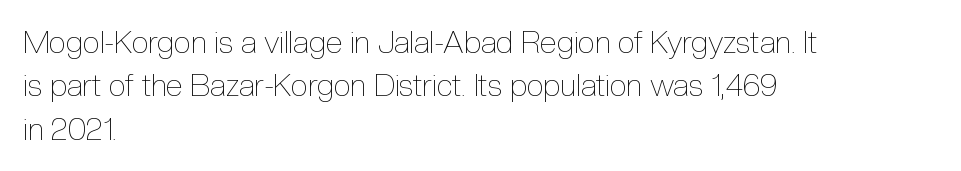
{"italic": "no", "bold": "no", "weight": "thin", "width": "condensed", "x_height": "medium", "monospaced": "no", "underline": "no", "align": "left", "line_spacing": "normal", "line_spacing_ratio": 1.4, "letter_spacing": "normal", "letter_spacing_em": 0.0, "glyph_px": 31}
